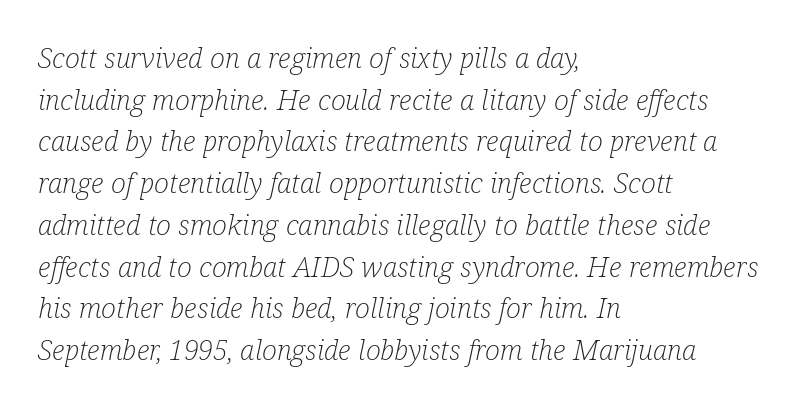
The image shows 28 px light, condensed serif type, italic (leaning right); set left-aligned, normal line spacing (1.49x), normal letter spacing, not underlined; low stroke contrast and a medium x-height.
